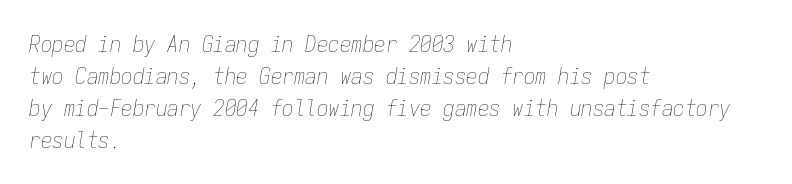
{"italic": "yes", "lean": "right", "slant_degrees": 9, "bold": "no", "underline": "no", "align": "left", "line_spacing": "normal", "line_spacing_ratio": 1.39, "letter_spacing": "normal", "letter_spacing_em": 0.0, "glyph_px": 23}
